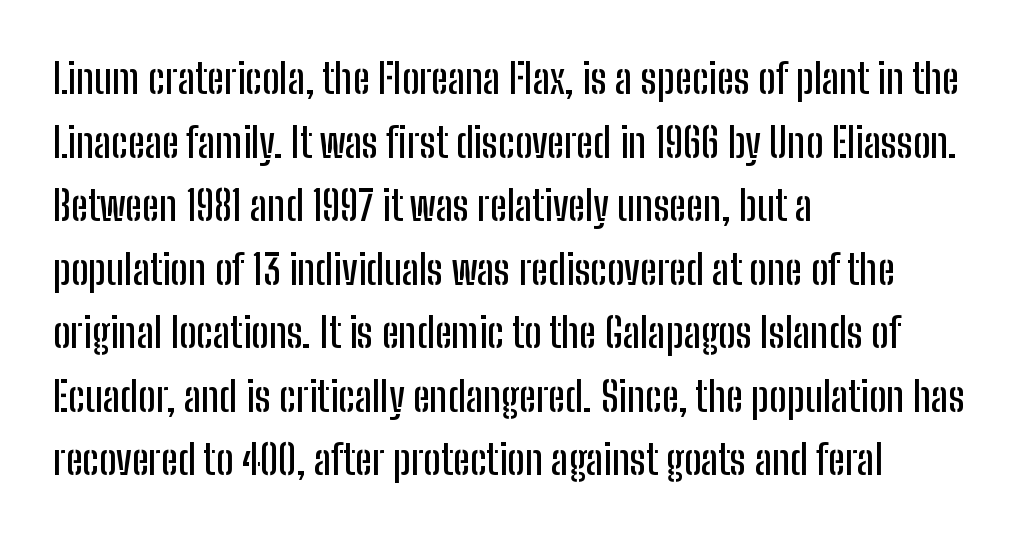
{"serif": "no", "italic": "no", "width": "condensed", "stroke_contrast": "low", "x_height": "medium", "monospaced": "no", "underline": "no", "align": "left", "line_spacing": "normal", "line_spacing_ratio": 1.55, "letter_spacing": "normal", "letter_spacing_em": 0.0, "glyph_px": 41}
